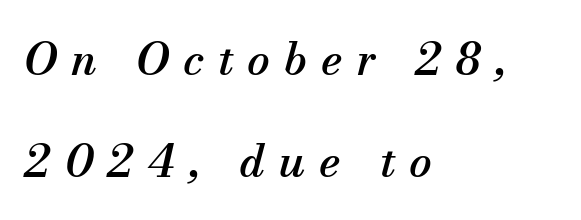
Q: Is the text italic (slanted)? A: Yes, it leans right by about 13 degrees.
Q: Is the typeface a serif or a sans-serif typeface? A: Serif.
Q: Is the text underlined? A: No.
Q: How is the paragraph aligned? A: Left-aligned.
Q: Is the spacing between letters normal or unusually wide? A: Unusually wide.
Q: Is the spacing between lines tight, normal or loose? A: Loose.
Q: Width (condensed, normal, or wide)? A: Normal.
Q: Stroke contrast? A: Medium.
Q: x-height? A: Small.
Q: Monospaced? A: No.
